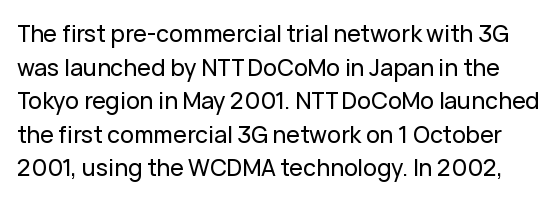
Q: Is the text italic (slanted)? A: No, it is upright.
Q: Is the text underlined? A: No.
Q: Is the spacing between letters normal or unusually wide? A: Normal.
Q: Is the spacing between lines tight, normal or loose? A: Normal.
